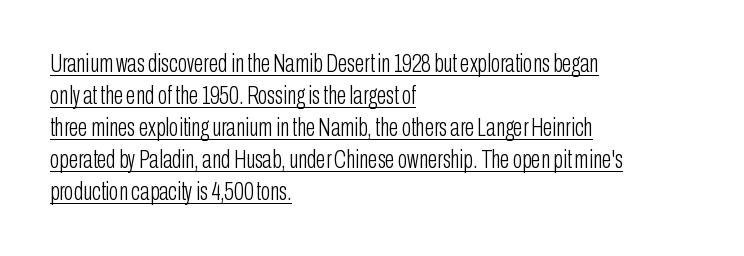
The image shows 25 px text type, upright; set left-aligned, normal line spacing (1.28x), normal letter spacing, underlined.
